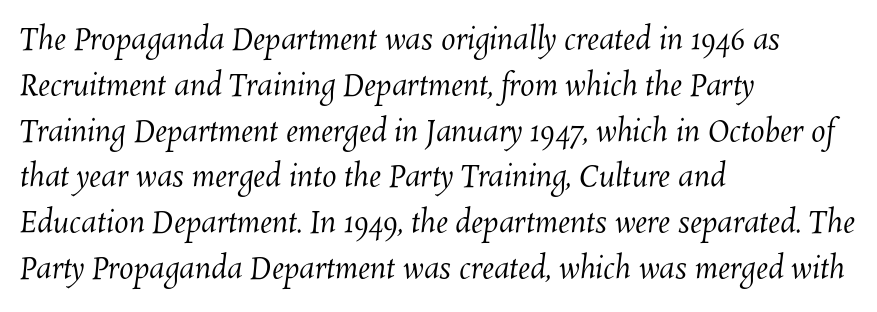
The image shows 29 px regular-weight type; set left-aligned, normal line spacing (1.58x), normal letter spacing, not underlined; medium stroke contrast and a medium x-height.
